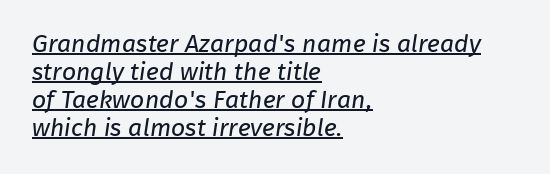
The image shows 25 px text type; set left-aligned, tight line spacing (1.12x), normal letter spacing, underlined.
